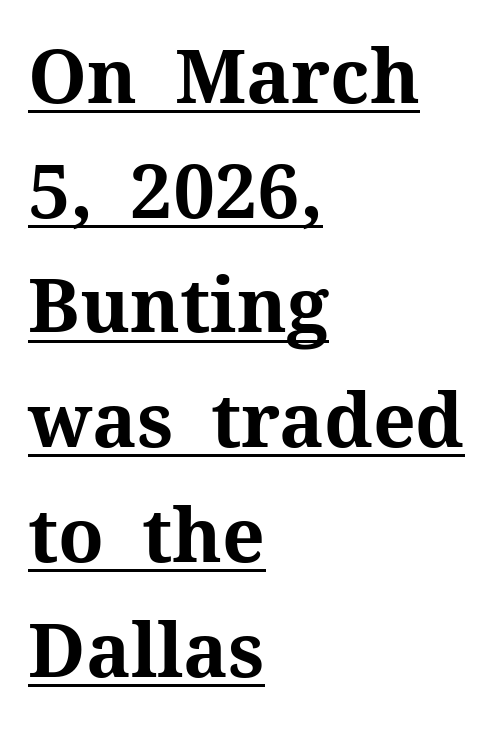
The image shows 75 px bold serif type, upright; set left-aligned, normal line spacing (1.53x), normal letter spacing, underlined; medium stroke contrast and a medium x-height.
